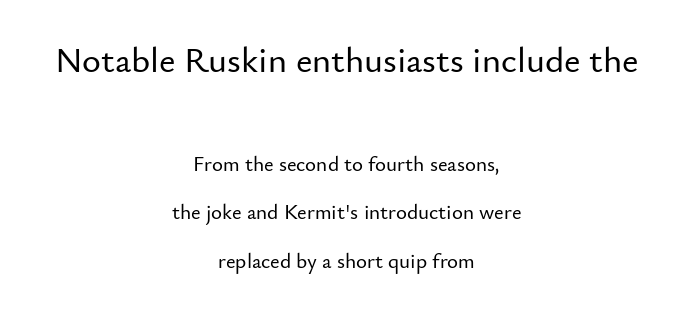
Q: Is the text italic (slanted)? A: No, it is upright.
Q: Is the typeface a serif or a sans-serif typeface? A: Sans-serif.
Q: Is the text underlined? A: No.
Q: How is the paragraph aligned? A: Centered.
Q: Is the spacing between letters normal or unusually wide? A: Normal.
Q: Is the spacing between lines tight, normal or loose? A: Loose.
Q: Which block of text is set in a larger size, the first (top) or the second (bottom)? A: The first (top) one.
Q: Width (condensed, normal, or wide)? A: Normal.
Q: Stroke contrast? A: Low.
Q: x-height? A: Small.
Q: Monospaced? A: No.
